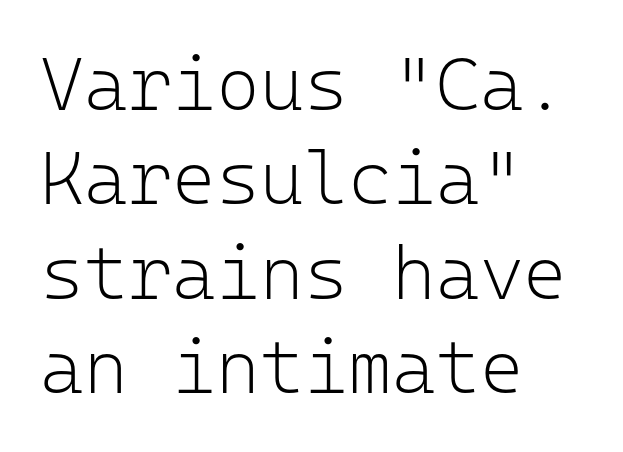
Q: Is the text bold? A: No.
Q: Is the text italic (slanted)? A: No, it is upright.
Q: Is the typeface a serif or a sans-serif typeface? A: Sans-serif.
Q: Is the text underlined? A: No.
Q: How is the paragraph aligned? A: Left-aligned.
Q: Is the spacing between letters normal or unusually wide? A: Normal.
Q: Is the spacing between lines tight, normal or loose? A: Normal.
Q: Width (condensed, normal, or wide)? A: Normal.
Q: Stroke contrast? A: Low.
Q: x-height? A: Medium.
Q: Monospaced? A: Yes.
